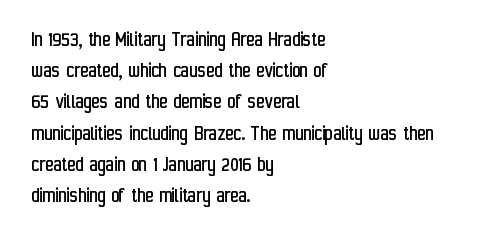
Q: Is the text bold? A: No.
Q: Is the text italic (slanted)? A: No, it is upright.
Q: Is the text underlined? A: No.
Q: How is the paragraph aligned? A: Left-aligned.
Q: Is the spacing between letters normal or unusually wide? A: Normal.
Q: Is the spacing between lines tight, normal or loose? A: Normal.
